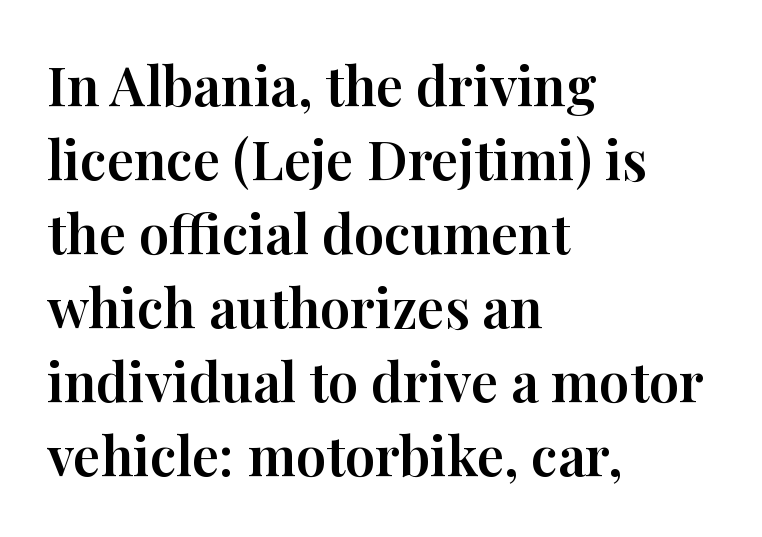
{"serif": "yes", "italic": "no", "width": "normal", "stroke_contrast": "high", "x_height": "medium", "monospaced": "no", "underline": "no", "align": "left", "line_spacing": "normal", "line_spacing_ratio": 1.37, "letter_spacing": "normal", "letter_spacing_em": 0.0, "glyph_px": 54}
